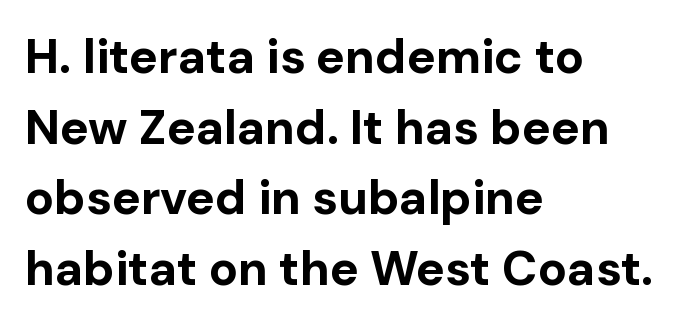
{"serif": "no", "italic": "no", "bold": "yes", "weight": "bold", "width": "normal", "stroke_contrast": "low", "x_height": "medium", "monospaced": "no", "underline": "no", "align": "left", "line_spacing": "normal", "line_spacing_ratio": 1.47, "letter_spacing": "normal", "letter_spacing_em": 0.0, "glyph_px": 48}
